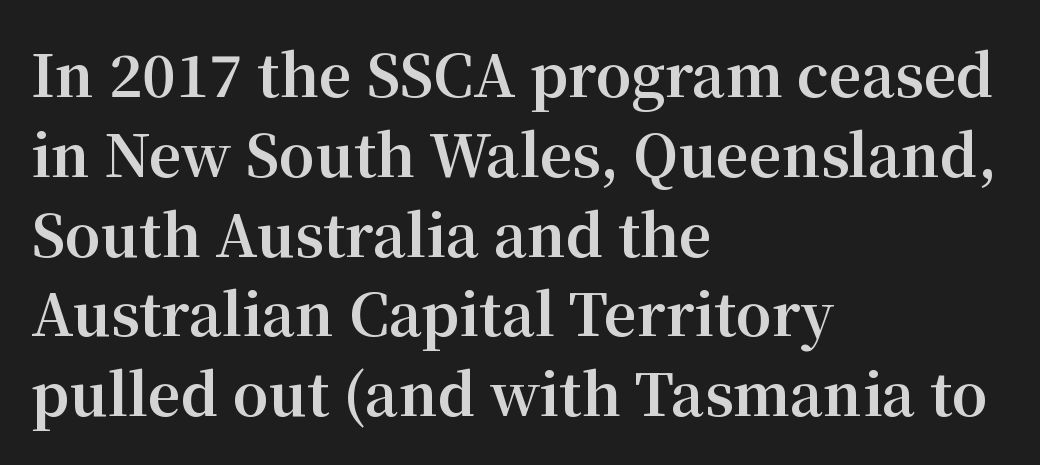
{"serif": "yes", "italic": "no", "bold": "yes", "weight": "bold", "width": "normal", "stroke_contrast": "medium", "x_height": "medium", "monospaced": "no", "underline": "no", "align": "left", "line_spacing": "normal", "line_spacing_ratio": 1.4, "letter_spacing": "normal", "letter_spacing_em": 0.0, "glyph_px": 57}
